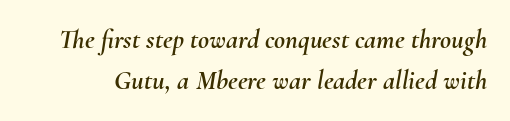
The specimen omits any rule beneath the text block's lines. Nothing unusual about the tracking: characters are spaced as the font intends. Quick note: italic. Each new line begins a customary step beneath the previous one.
